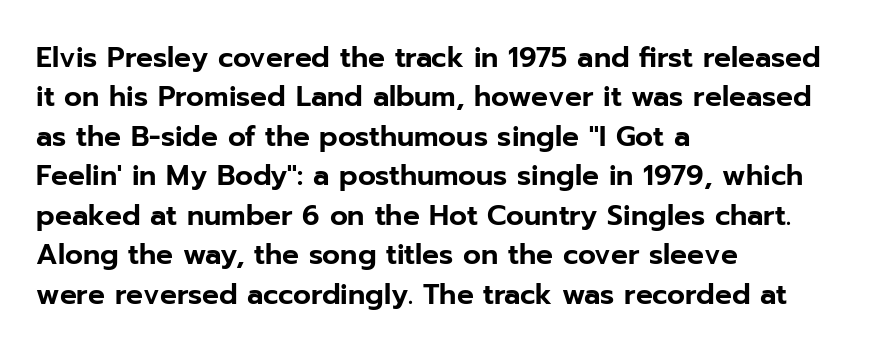
{"serif": "no", "italic": "no", "width": "normal", "stroke_contrast": "low", "x_height": "medium", "monospaced": "no", "underline": "no", "align": "left", "line_spacing": "normal", "line_spacing_ratio": 1.41, "letter_spacing": "normal", "letter_spacing_em": 0.0, "glyph_px": 28}
